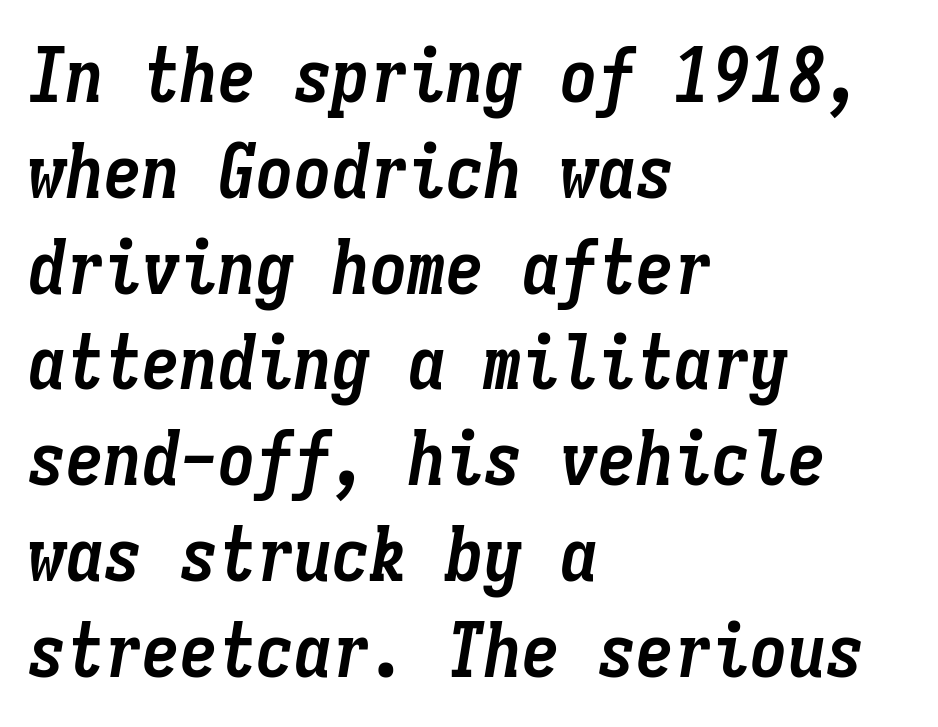
Q: Is the text bold? A: Yes.
Q: Is the text italic (slanted)? A: Yes, it leans right by about 9 degrees.
Q: Is the text underlined? A: No.
Q: How is the paragraph aligned? A: Left-aligned.
Q: Is the spacing between letters normal or unusually wide? A: Normal.
Q: Is the spacing between lines tight, normal or loose? A: Normal.
Q: Width (condensed, normal, or wide)? A: Condensed.
Q: Stroke contrast? A: Low.
Q: x-height? A: Medium.
Q: Monospaced? A: Yes.
